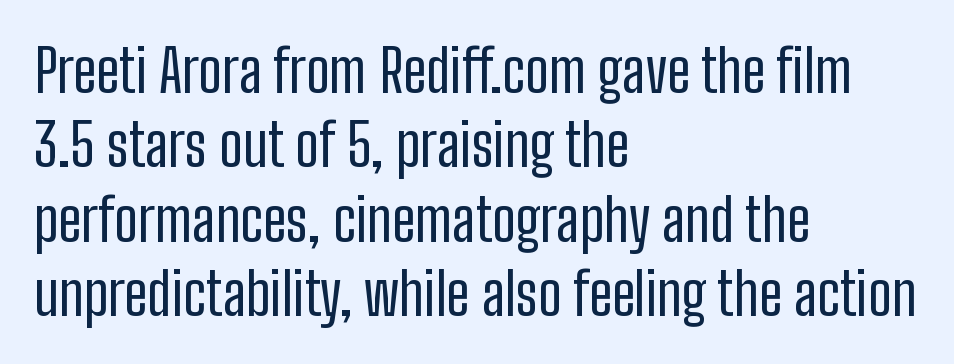
{"serif": "no", "italic": "no", "bold": "no", "weight": "regular", "width": "condensed", "stroke_contrast": "low", "x_height": "medium", "monospaced": "no", "underline": "no", "align": "left", "line_spacing": "normal", "line_spacing_ratio": 1.26, "letter_spacing": "normal", "letter_spacing_em": 0.0, "glyph_px": 59}
